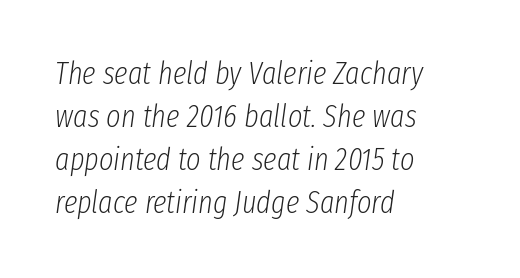
Q: Is the text bold? A: No.
Q: Is the text italic (slanted)? A: Yes, it leans right by about 8 degrees.
Q: Is the text underlined? A: No.
Q: How is the paragraph aligned? A: Left-aligned.
Q: Is the spacing between letters normal or unusually wide? A: Normal.
Q: Is the spacing between lines tight, normal or loose? A: Normal.
Q: Width (condensed, normal, or wide)? A: Condensed.
Q: Stroke contrast? A: Low.
Q: x-height? A: Medium.
Q: Monospaced? A: No.
